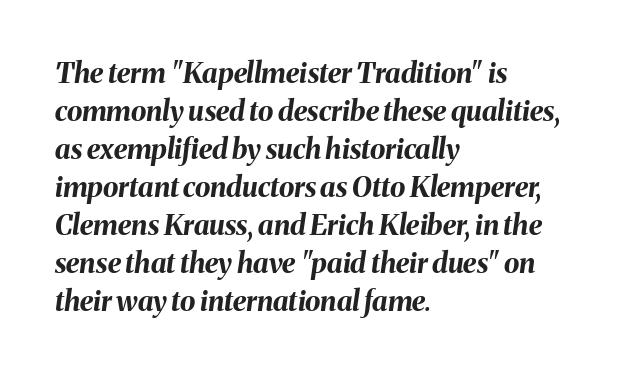
The image shows 28 px bold type, italic (leaning right); set left-aligned, normal line spacing (1.36x), normal letter spacing, not underlined; medium stroke contrast and a medium x-height.
